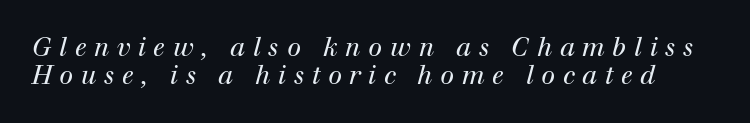
Q: Is the text bold? A: No.
Q: Is the text italic (slanted)? A: Yes, it leans right by about 12 degrees.
Q: Is the text underlined? A: No.
Q: Is the spacing between letters normal or unusually wide? A: Unusually wide.
Q: Is the spacing between lines tight, normal or loose? A: Tight.
